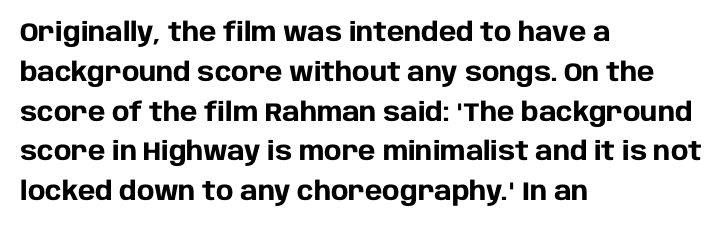
{"italic": "no", "bold": "yes", "underline": "no", "align": "left", "line_spacing": "normal", "line_spacing_ratio": 1.53, "letter_spacing": "normal", "letter_spacing_em": 0.0, "glyph_px": 26}
